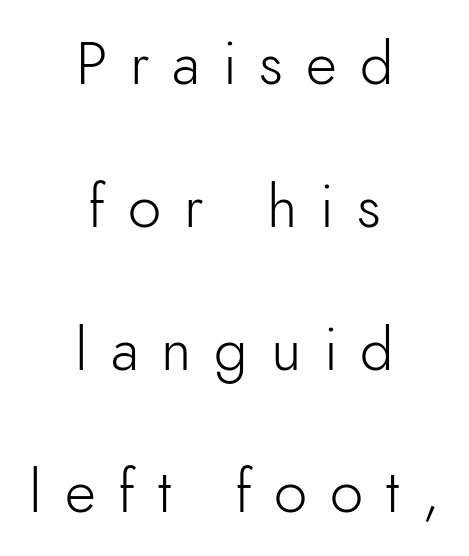
Leftover space on each line is divided equally before and after the words. Characters remain perfectly vertical along every line. Between one letter and the next there's a generous, obvious gap. Vertical stems look standard width or narrower in stroke. The letters advance in unequal steps, a hallmark of proportional type.
